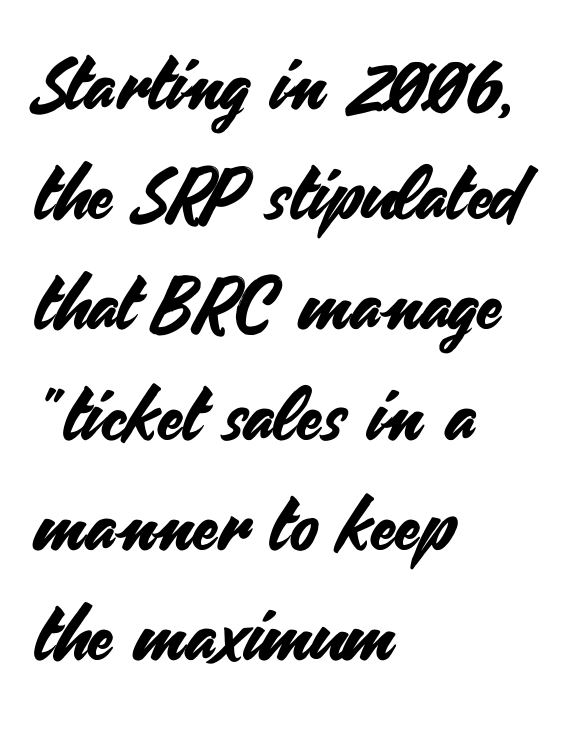
Q: Is the text italic (slanted)? A: Yes.
Q: Is the typeface a serif or a sans-serif typeface? A: Sans-serif.
Q: Is the text underlined? A: No.
Q: How is the paragraph aligned? A: Left-aligned.
Q: Is the spacing between letters normal or unusually wide? A: Normal.
Q: Is the spacing between lines tight, normal or loose? A: Normal.
Q: Width (condensed, normal, or wide)? A: Normal.
Q: Stroke contrast? A: Medium.
Q: x-height? A: Small.
Q: Monospaced? A: No.
